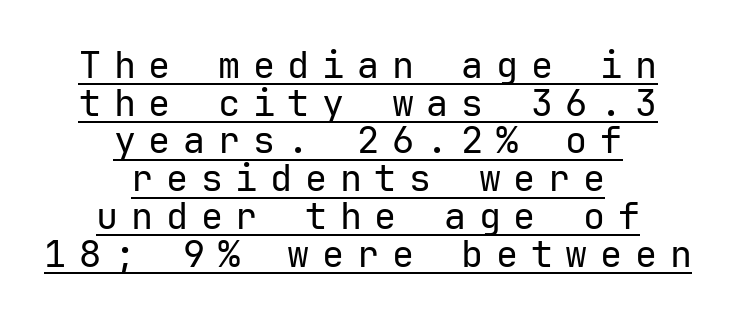
The image shows 37 px regular-weight sans-serif type, upright; set centered, tight line spacing (1.02x), unusually wide letter spacing (+0.34 em), underlined; low stroke contrast and a medium x-height.
